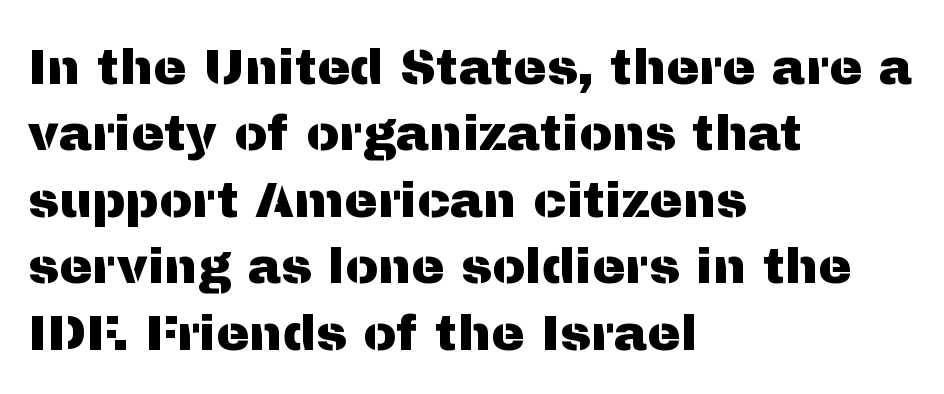
Q: Is the text italic (slanted)? A: No, it is upright.
Q: Is the typeface a serif or a sans-serif typeface? A: Sans-serif.
Q: Is the text underlined? A: No.
Q: How is the paragraph aligned? A: Left-aligned.
Q: Is the spacing between letters normal or unusually wide? A: Normal.
Q: Is the spacing between lines tight, normal or loose? A: Normal.
Q: Width (condensed, normal, or wide)? A: Normal.
Q: Stroke contrast? A: Medium.
Q: x-height? A: Medium.
Q: Monospaced? A: No.
